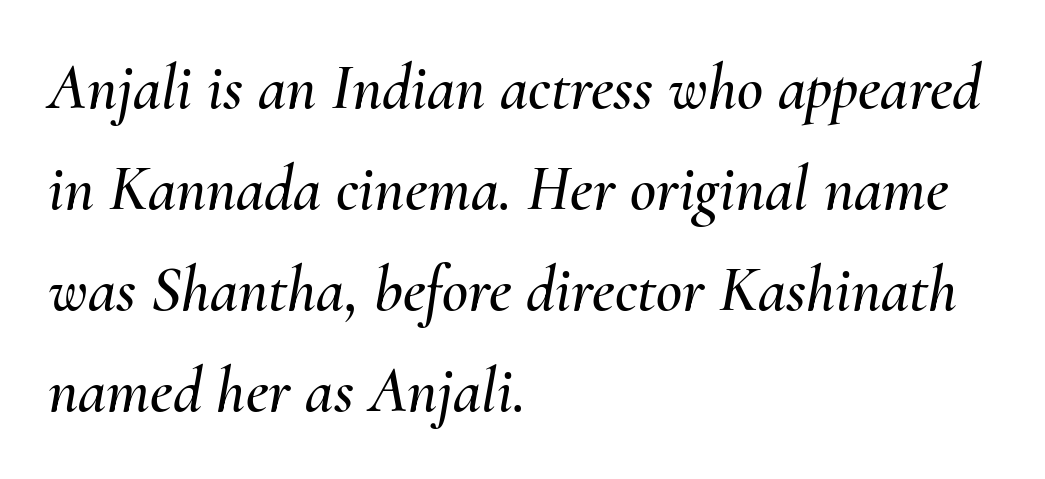
The image shows 64 px text type, italic (leaning right); set left-aligned, normal line spacing (1.58x), normal letter spacing, not underlined; medium stroke contrast and a small x-height.
